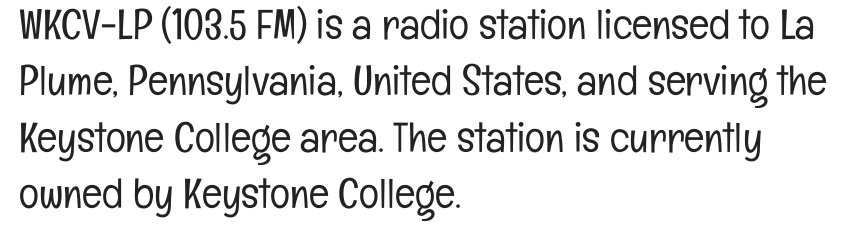
The image shows 42 px light, condensed sans-serif type, upright; set left-aligned, normal line spacing (1.34x), normal letter spacing, not underlined; low stroke contrast and a medium x-height.
